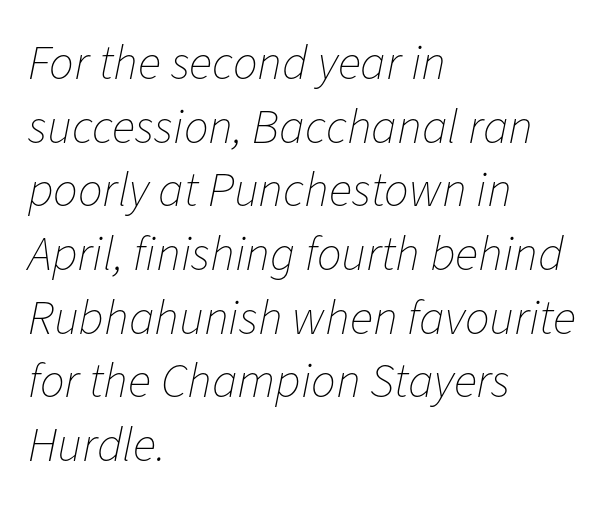
{"italic": "yes", "lean": "right", "slant_degrees": 11, "bold": "no", "weight": "thin", "width": "normal", "stroke_contrast": "low", "x_height": "medium", "monospaced": "no", "underline": "no", "align": "left", "line_spacing": "normal", "line_spacing_ratio": 1.3, "letter_spacing": "normal", "letter_spacing_em": 0.0, "glyph_px": 49}
